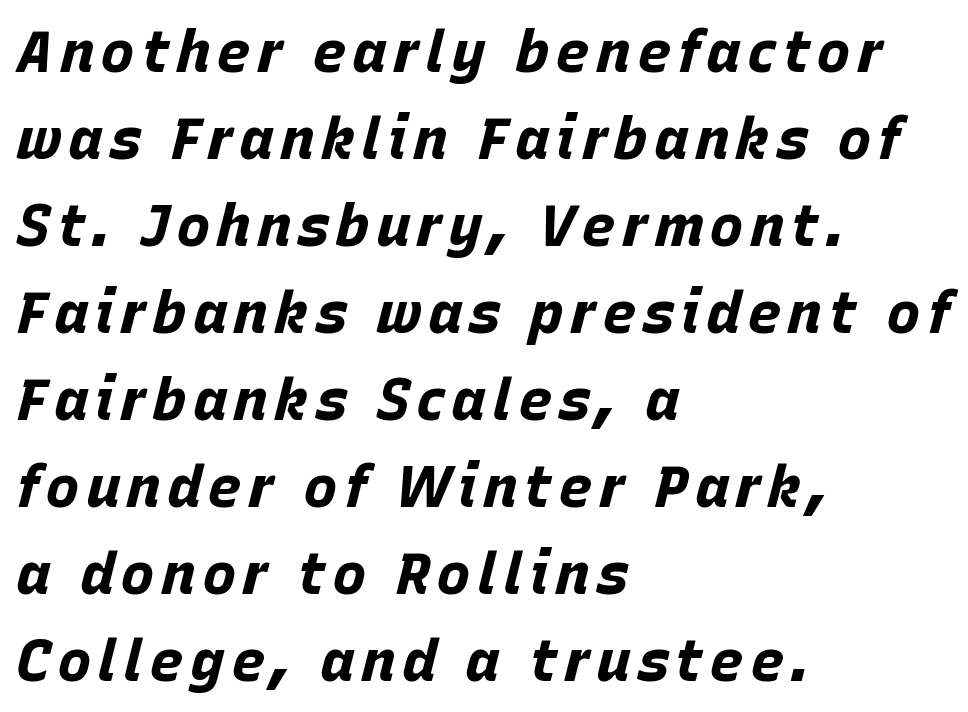
Q: Is the text bold? A: Yes.
Q: Is the text italic (slanted)? A: Yes, it leans right by about 15 degrees.
Q: Is the text underlined? A: No.
Q: How is the paragraph aligned? A: Left-aligned.
Q: Is the spacing between lines tight, normal or loose? A: Normal.
Q: Width (condensed, normal, or wide)? A: Normal.
Q: Stroke contrast? A: Low.
Q: x-height? A: Large.
Q: Monospaced? A: No.
